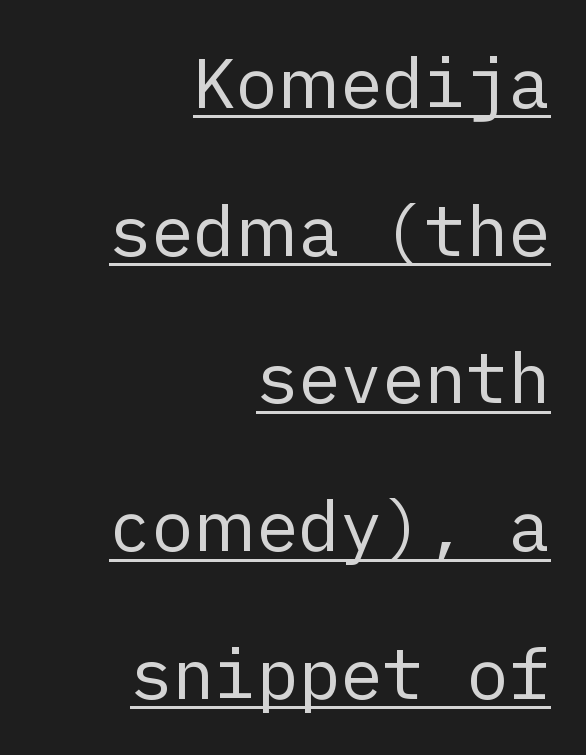
The image shows 70 px regular-weight sans-serif type, upright; set right-aligned, loose line spacing (2.11x), normal letter spacing, underlined; low stroke contrast and a medium x-height.
